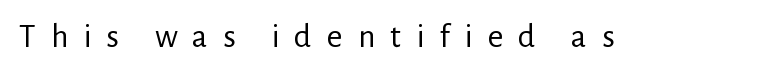
Q: Is the text bold? A: No.
Q: Is the text italic (slanted)? A: No, it is upright.
Q: Is the typeface a serif or a sans-serif typeface? A: Sans-serif.
Q: Is the text underlined? A: No.
Q: Is the spacing between letters normal or unusually wide? A: Unusually wide.
Q: Width (condensed, normal, or wide)? A: Normal.
Q: Stroke contrast? A: Low.
Q: x-height? A: Medium.
Q: Monospaced? A: No.
